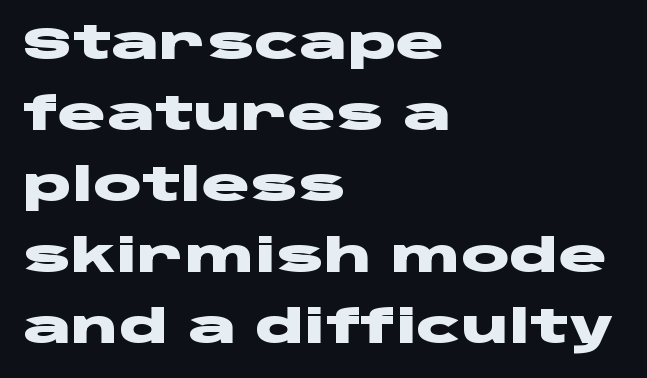
{"serif": "no", "italic": "no", "bold": "yes", "weight": "heavy", "width": "wide", "stroke_contrast": "low", "x_height": "large", "monospaced": "no", "underline": "no", "align": "left", "line_spacing": "normal", "line_spacing_ratio": 1.58, "letter_spacing": "normal", "letter_spacing_em": 0.0, "glyph_px": 45}
